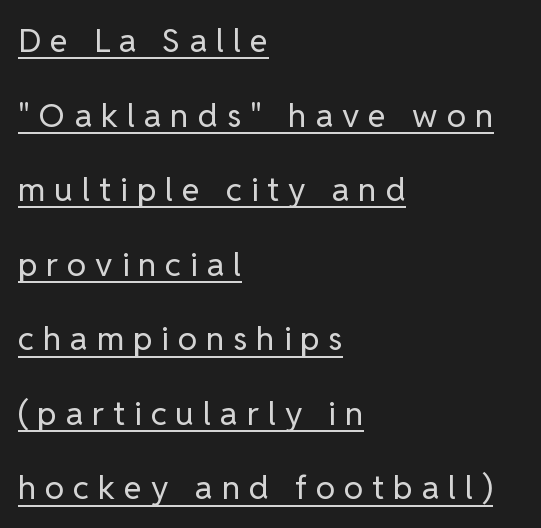
{"serif": "no", "italic": "no", "bold": "no", "weight": "regular", "width": "normal", "stroke_contrast": "low", "x_height": "medium", "monospaced": "no", "underline": "yes", "align": "left", "line_spacing": "loose", "line_spacing_ratio": 2.26, "letter_spacing": "wide", "letter_spacing_em": 0.27, "glyph_px": 33}
